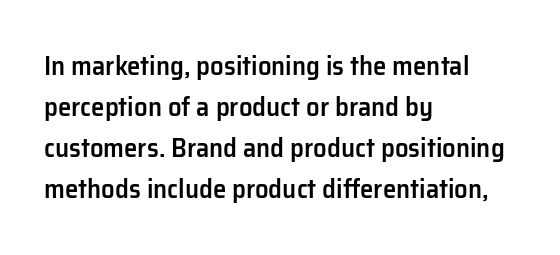
Does extra space separate the letters? No, they use regular spacing. Line spacing here is normal. Visually the block forms a straight wall on the left and a jagged coastline on the right. Unlike italic type, these characters show no tilt at all. The face used here is a semibold: visibly heavier than regular, lighter than bold. The foot of each line stays bare and open.
